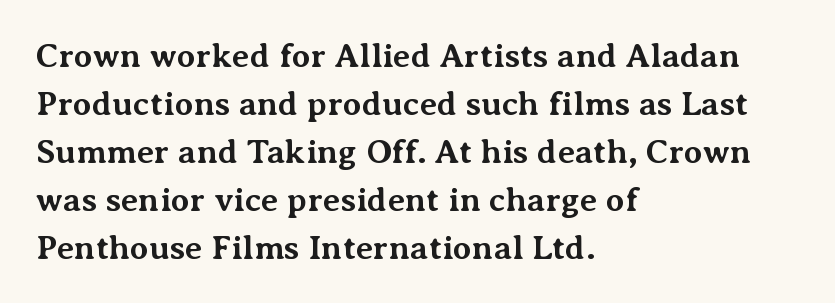
Q: Is the text bold? A: Yes.
Q: Is the text italic (slanted)? A: No, it is upright.
Q: Is the typeface a serif or a sans-serif typeface? A: Serif.
Q: Is the text underlined? A: No.
Q: How is the paragraph aligned? A: Left-aligned.
Q: Is the spacing between letters normal or unusually wide? A: Normal.
Q: Is the spacing between lines tight, normal or loose? A: Normal.
Q: Width (condensed, normal, or wide)? A: Normal.
Q: Stroke contrast? A: Medium.
Q: x-height? A: Medium.
Q: Monospaced? A: No.
